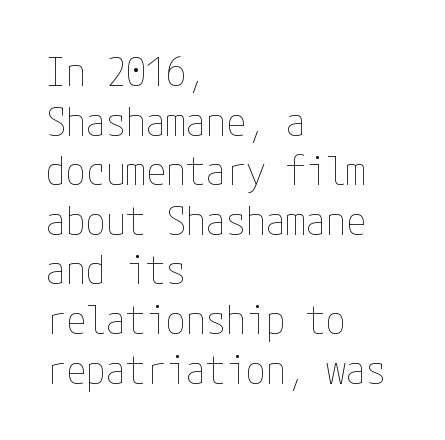
{"italic": "no", "bold": "no", "weight": "thin", "width": "condensed", "stroke_contrast": "low", "x_height": "medium", "underline": "no", "align": "left", "line_spacing_ratio": 1.24, "letter_spacing": "normal", "letter_spacing_em": 0.0, "glyph_px": 40}
